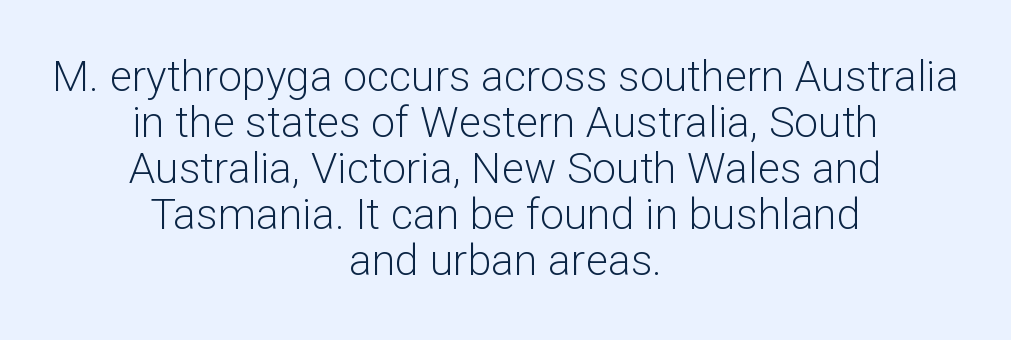
{"serif": "no", "italic": "no", "bold": "no", "weight": "light", "width": "normal", "stroke_contrast": "low", "x_height": "medium", "monospaced": "no", "underline": "no", "align": "center", "line_spacing": "tight", "line_spacing_ratio": 1.07, "letter_spacing": "normal", "letter_spacing_em": 0.0, "glyph_px": 43}
